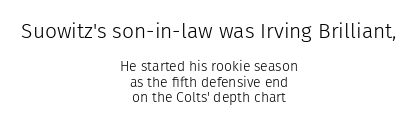
{"italic": "no", "bold": "no", "underline": "no", "align": "center", "line_spacing": "tight", "line_spacing_ratio": 1.08, "letter_spacing": "normal", "letter_spacing_em": 0.0, "larger_block": "first", "size_ratio": 1.5, "glyph_px": 21}
